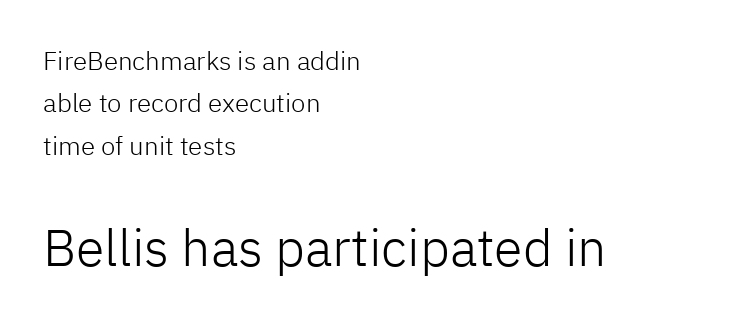
Q: Is the text bold? A: No.
Q: Is the text italic (slanted)? A: No, it is upright.
Q: Is the typeface a serif or a sans-serif typeface? A: Sans-serif.
Q: Is the text underlined? A: No.
Q: How is the paragraph aligned? A: Left-aligned.
Q: Is the spacing between letters normal or unusually wide? A: Normal.
Q: Is the spacing between lines tight, normal or loose? A: Normal.
Q: Which block of text is set in a larger size, the first (top) or the second (bottom)? A: The second (bottom) one.
Q: Width (condensed, normal, or wide)? A: Normal.
Q: Stroke contrast? A: Low.
Q: x-height? A: Medium.
Q: Monospaced? A: No.
